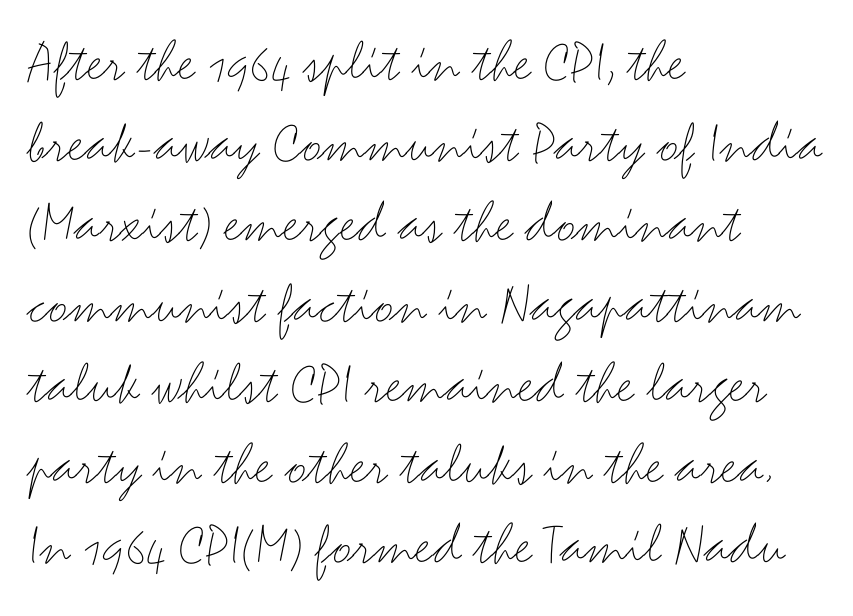
The image shows 61 px thin, wide sans-serif type; set left-aligned, normal line spacing (1.32x), normal letter spacing, not underlined; medium stroke contrast and a small x-height.
